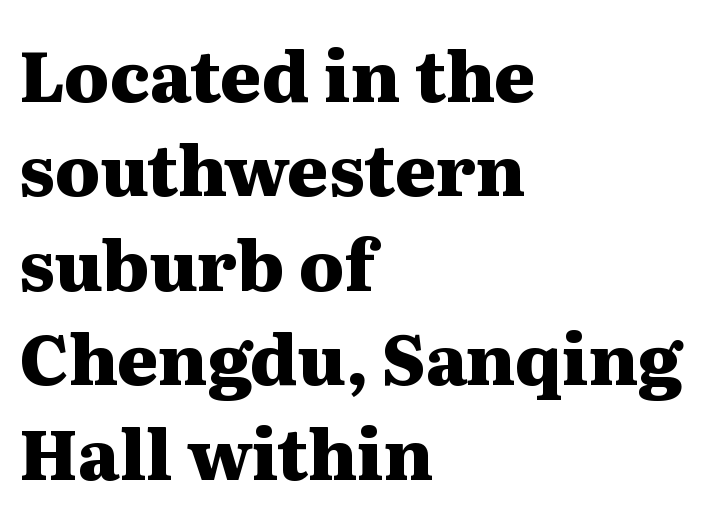
Does the weight exceed regular? Yes, all the way to bold. Evenly set lines give the paragraph a standard silhouette. The face used here is proportionally spaced, like ordinary book or web type. A classic flush-left, rag-right setting is used for this passage. Honestly, there is no underline to notice here at all.
